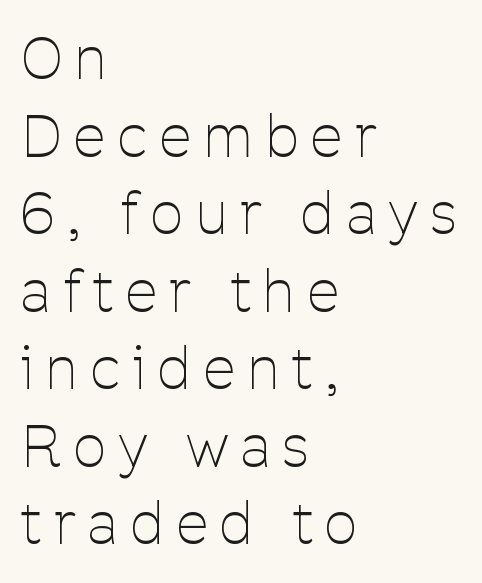
{"serif": "no", "italic": "no", "bold": "no", "weight": "thin", "width": "condensed", "stroke_contrast": "low", "x_height": "medium", "monospaced": "no", "underline": "no", "align": "left", "line_spacing": "normal", "line_spacing_ratio": 1.36, "letter_spacing": "wide", "letter_spacing_em": 0.23, "glyph_px": 57}
